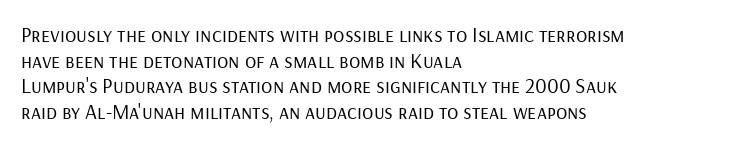
{"italic": "no", "bold": "no", "underline": "no", "align": "left", "line_spacing_ratio": 1.22, "letter_spacing": "normal", "letter_spacing_em": 0.0, "glyph_px": 21}
